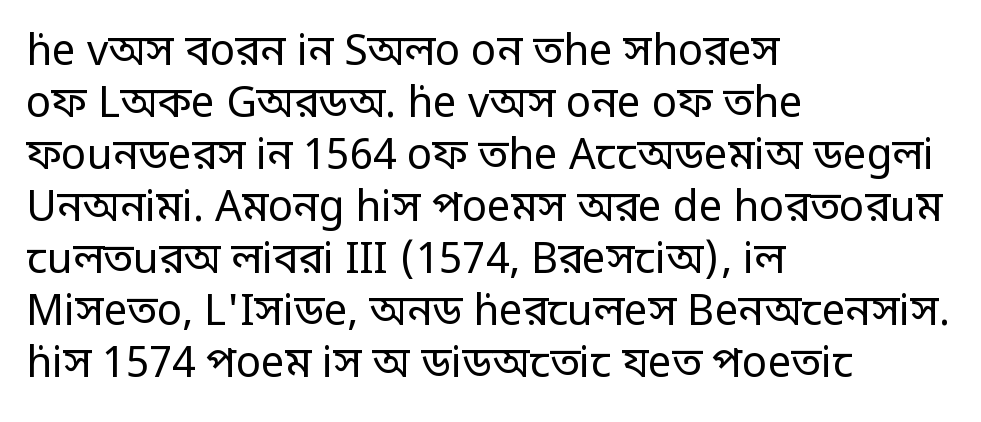
Q: Is the text bold? A: No.
Q: Is the text italic (slanted)? A: No, it is upright.
Q: Is the typeface a serif or a sans-serif typeface? A: Sans-serif.
Q: Is the text underlined? A: No.
Q: How is the paragraph aligned? A: Left-aligned.
Q: Is the spacing between letters normal or unusually wide? A: Normal.
Q: Width (condensed, normal, or wide)? A: Condensed.
Q: Stroke contrast? A: Low.
Q: Monospaced? A: No.
